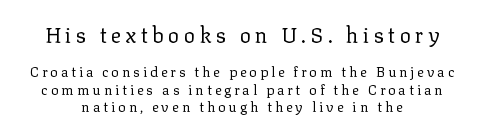
Vertical stems look standard width or narrower in stroke. Line spacing here is normal. A student would call this center alignment; a typographer would say set centered. A student would notice the top passage is typeset larger than what follows. Between one letter and the next there's a generous, obvious gap.
